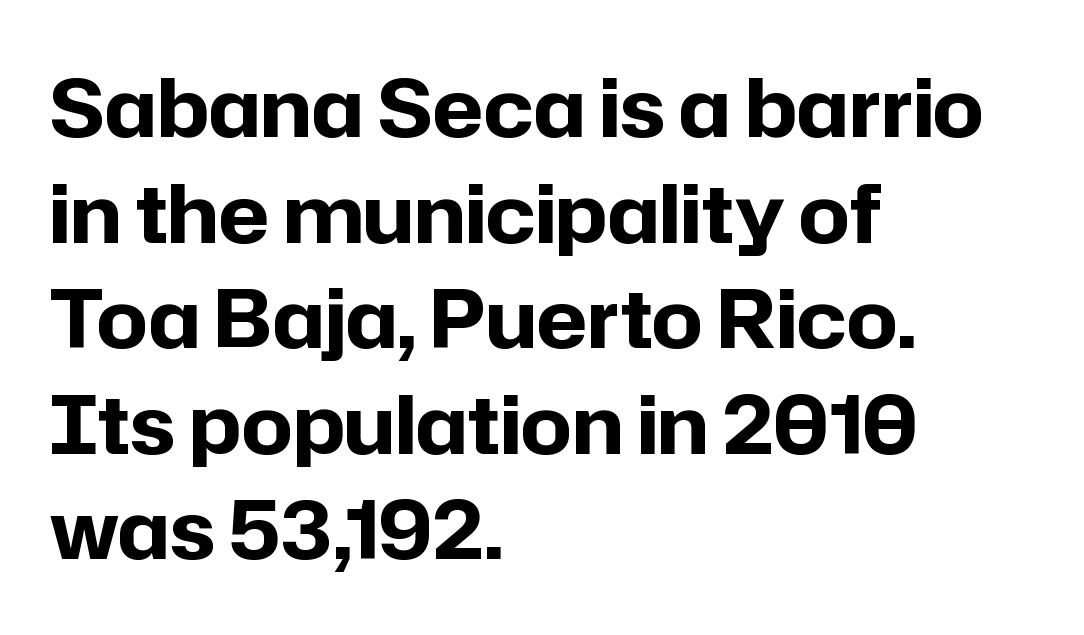
The image shows 80 px bold sans-serif type, upright; set left-aligned, normal line spacing (1.32x), normal letter spacing, not underlined; low stroke contrast and a medium x-height.
